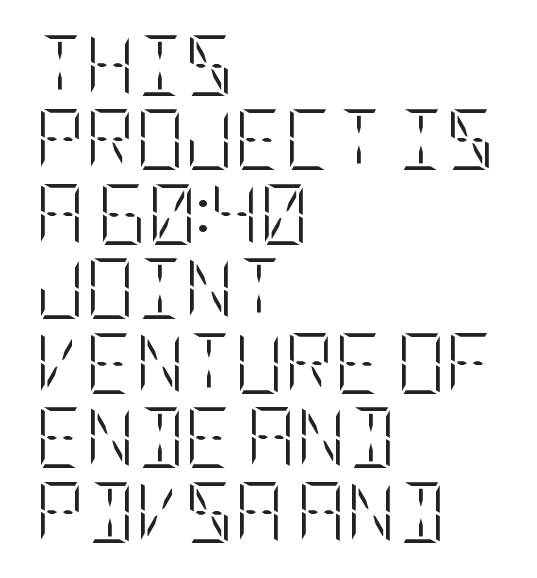
The image shows 61 px light, condensed type, upright; set left-aligned, line spacing 1.22x, normal letter spacing, not underlined; low stroke contrast and a large x-height.
